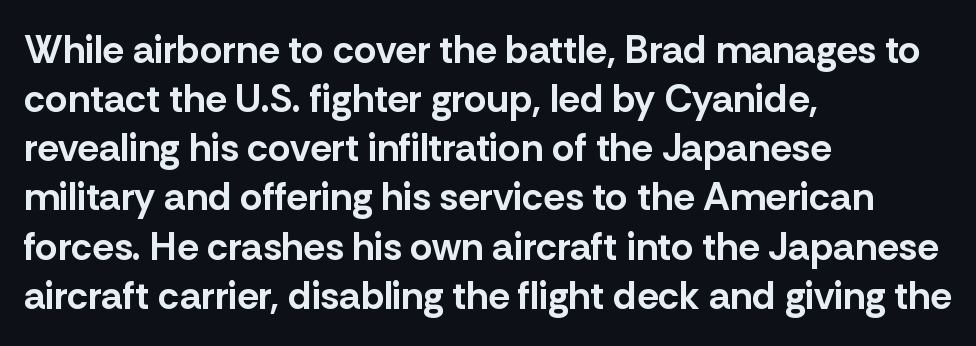
{"serif": "no", "italic": "no", "bold": "yes", "weight": "bold", "width": "normal", "stroke_contrast": "low", "x_height": "medium", "monospaced": "no", "underline": "no", "align": "left", "line_spacing": "normal", "line_spacing_ratio": 1.26, "letter_spacing": "normal", "letter_spacing_em": 0.0, "glyph_px": 39}
